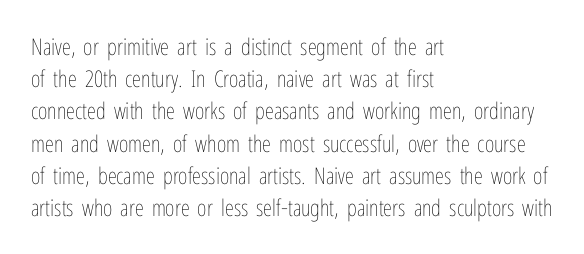
Q: Is the text bold? A: No.
Q: Is the text italic (slanted)? A: No, it is upright.
Q: Is the text underlined? A: No.
Q: How is the paragraph aligned? A: Left-aligned.
Q: Is the spacing between letters normal or unusually wide? A: Normal.
Q: Is the spacing between lines tight, normal or loose? A: Normal.
